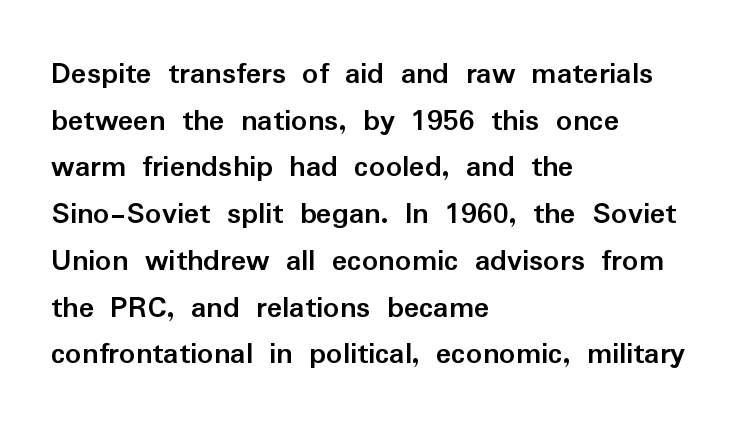
A typesetter would call this proportional, since set widths differ per character. The text was rendered using a sans face with plain stroke endings. Each line starts at the same left margin while the right side varies. The leading is moderate, giving the passage an even texture.
